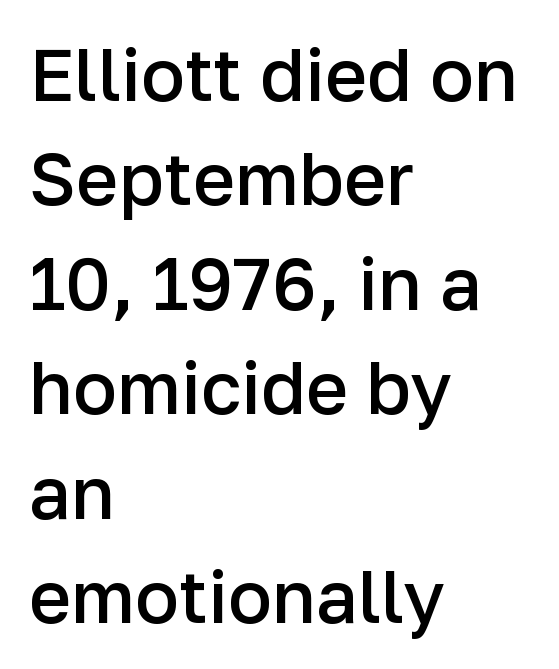
The face used here is a sans, in the tradition of grotesques and geometrics. The font's upright variant was chosen for this text. These lines carry some extra weight — a demibold, not a full bold. Each row of text sits above clean, open space.
